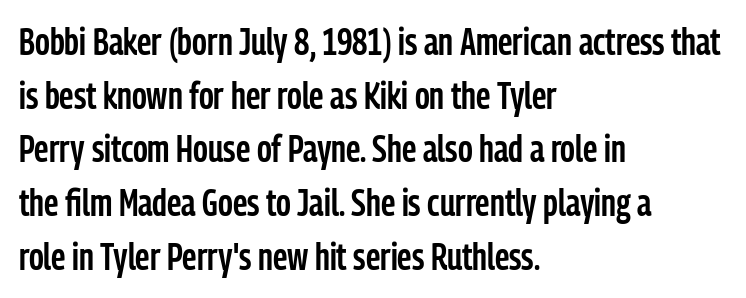
{"serif": "no", "italic": "no", "bold": "semi", "weight": "semibold", "width": "condensed", "stroke_contrast": "low", "x_height": "medium", "monospaced": "no", "underline": "no", "align": "left", "line_spacing": "normal", "line_spacing_ratio": 1.45, "letter_spacing": "normal", "letter_spacing_em": 0.0, "glyph_px": 37}
